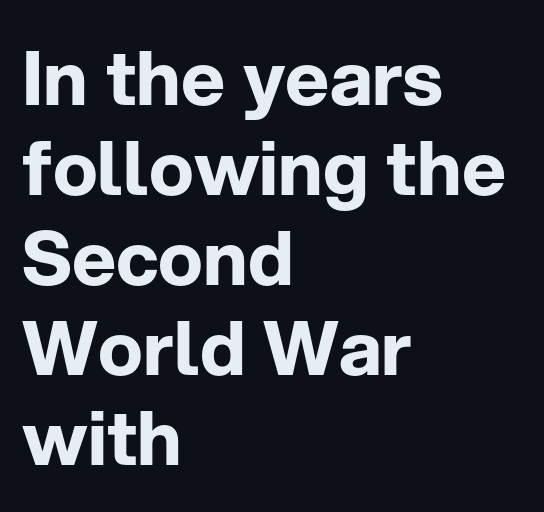
Q: Is the text bold? A: Yes.
Q: Is the text italic (slanted)? A: No, it is upright.
Q: Is the typeface a serif or a sans-serif typeface? A: Sans-serif.
Q: Is the text underlined? A: No.
Q: How is the paragraph aligned? A: Left-aligned.
Q: Is the spacing between letters normal or unusually wide? A: Normal.
Q: Width (condensed, normal, or wide)? A: Normal.
Q: Stroke contrast? A: Low.
Q: x-height? A: Medium.
Q: Monospaced? A: No.
